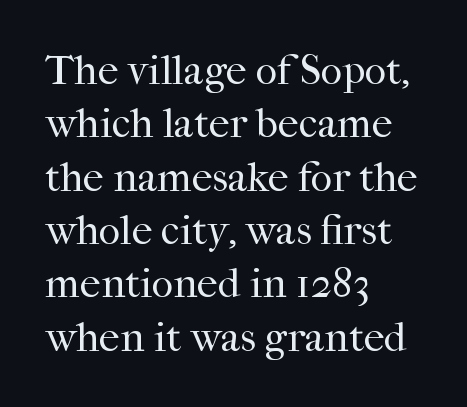
Observe the ordinary spacing: letters are neighbours, not strangers. Notice how the passage keeps a crisp vertical edge on the left only. Ink coverage per letter is moderate at most. Do the characters align in a grid? No, the font is proportional.
